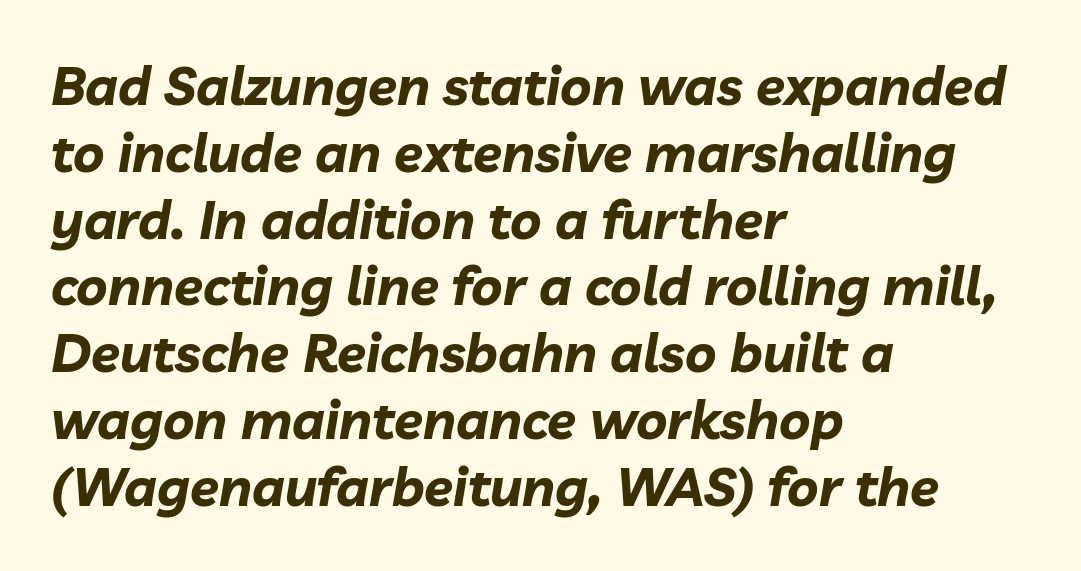
{"italic": "yes", "lean": "right", "slant_degrees": 10, "bold": "yes", "weight": "bold", "width": "normal", "stroke_contrast": "low", "x_height": "medium", "monospaced": "no", "underline": "no", "align": "left", "line_spacing": "normal", "line_spacing_ratio": 1.26, "letter_spacing": "normal", "letter_spacing_em": 0.0, "glyph_px": 53}
